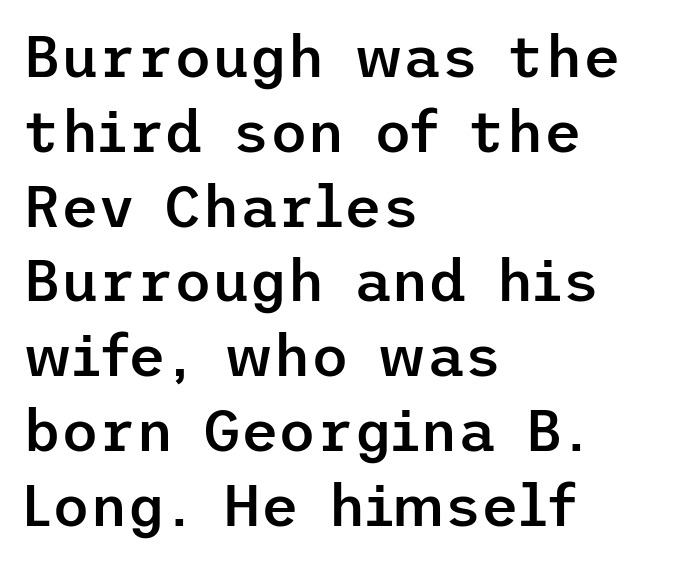
Line beginnings align vertically; line endings do not. Nothing unusual about the tracking: characters are spaced as the font intends. The face used here is a semibold: visibly heavier than regular, lighter than bold. The font family rendered here belongs to the sans-serif group. Nope, not italic — everything's standing straight. Check under the words: just untouched page.
